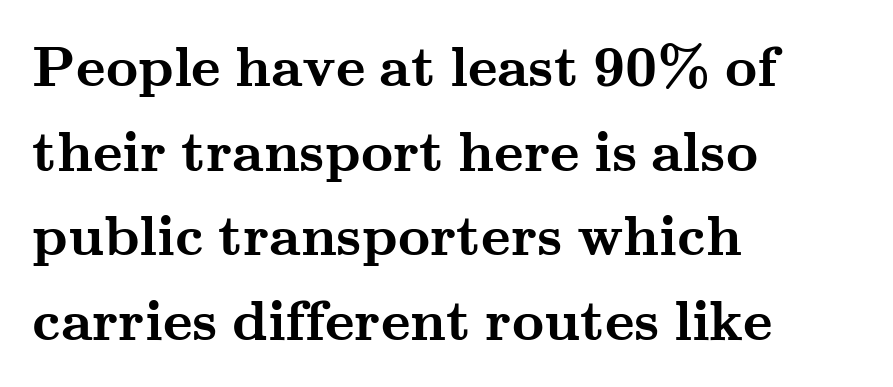
{"serif": "yes", "italic": "no", "bold": "yes", "weight": "semibold", "width": "wide", "stroke_contrast": "medium", "x_height": "small", "monospaced": "no", "underline": "no", "align": "left", "line_spacing": "normal", "line_spacing_ratio": 1.51, "letter_spacing": "normal", "letter_spacing_em": 0.0, "glyph_px": 56}
